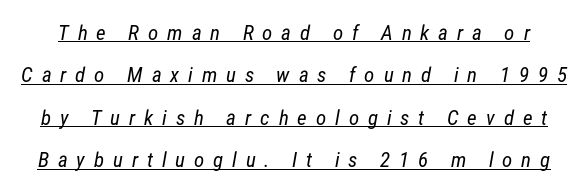
The image shows 21 px text type; set loose line spacing (2.02x), unusually wide letter spacing (+0.42 em), underlined.
